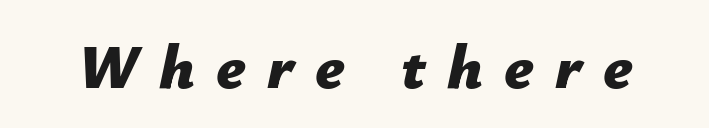
The image shows 62 px bold type, italic (leaning right); set unusually wide letter spacing (+0.34 em), not underlined; low stroke contrast and a medium x-height.
